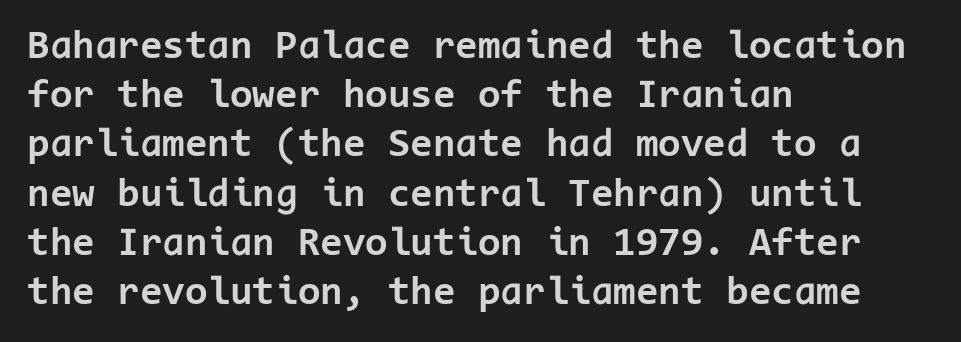
{"serif": "no", "italic": "no", "bold": "yes", "weight": "bold", "width": "normal", "stroke_contrast": "low", "x_height": "medium", "monospaced": "yes", "underline": "no", "align": "left", "line_spacing_ratio": 1.2, "letter_spacing": "normal", "letter_spacing_em": 0.0, "glyph_px": 41}
